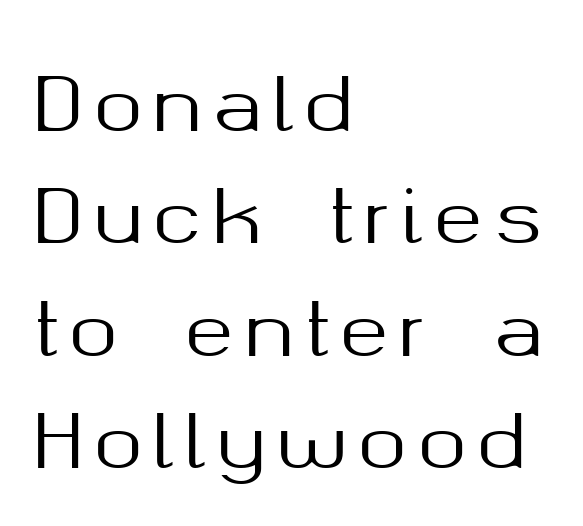
Q: Is the text italic (slanted)? A: No, it is upright.
Q: Is the typeface a serif or a sans-serif typeface? A: Sans-serif.
Q: Is the text underlined? A: No.
Q: How is the paragraph aligned? A: Left-aligned.
Q: Is the spacing between lines tight, normal or loose? A: Normal.
Q: Width (condensed, normal, or wide)? A: Normal.
Q: Stroke contrast? A: Medium.
Q: x-height? A: Medium.
Q: Monospaced? A: No.
